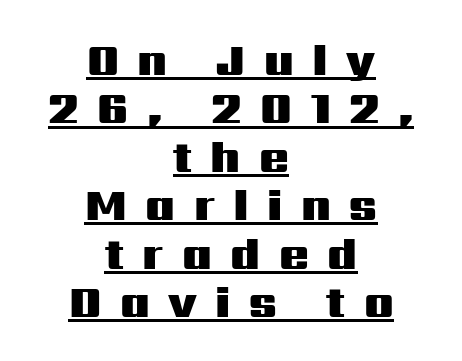
This rendering uses center alignment, leaving both contours irregular but symmetric. The sample's only ornament is a line tracing under the words. The space between consecutive lines is stingy. How heavy is the stroke? Heavy — this is a bold. A sans-serif font was chosen for this passage. The horizontal fit of the characters is loose and conspicuously gappy.
